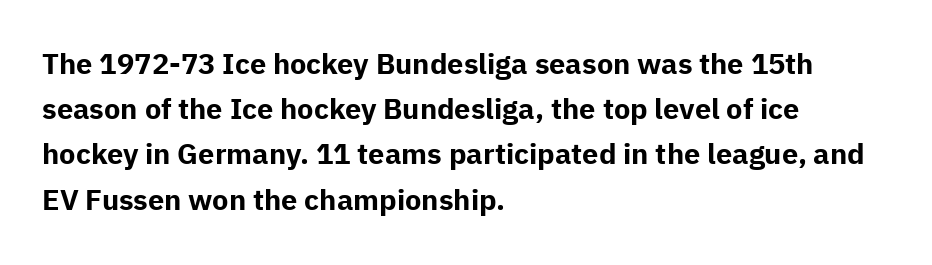
Q: Is the text bold? A: Yes.
Q: Is the text italic (slanted)? A: No, it is upright.
Q: Is the typeface a serif or a sans-serif typeface? A: Sans-serif.
Q: Is the text underlined? A: No.
Q: How is the paragraph aligned? A: Left-aligned.
Q: Is the spacing between letters normal or unusually wide? A: Normal.
Q: Is the spacing between lines tight, normal or loose? A: Normal.
Q: Width (condensed, normal, or wide)? A: Normal.
Q: Stroke contrast? A: Low.
Q: x-height? A: Medium.
Q: Monospaced? A: No.
